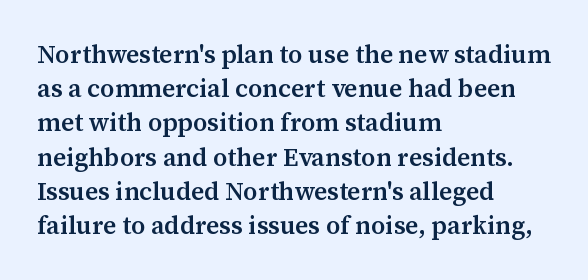
Q: Is the text bold? A: Semi-bold.
Q: Is the text italic (slanted)? A: No, it is upright.
Q: Is the text underlined? A: No.
Q: How is the paragraph aligned? A: Left-aligned.
Q: Is the spacing between letters normal or unusually wide? A: Normal.
Q: Is the spacing between lines tight, normal or loose? A: Normal.
